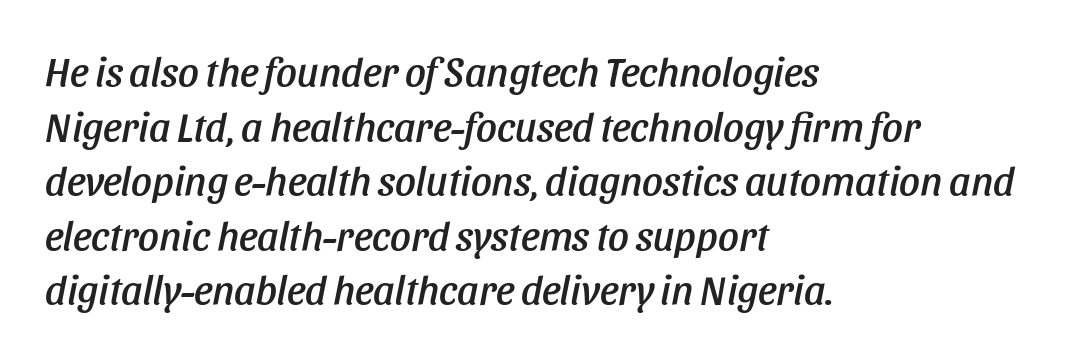
Q: Is the text italic (slanted)? A: Yes, it leans right by about 11 degrees.
Q: Is the text underlined? A: No.
Q: How is the paragraph aligned? A: Left-aligned.
Q: Is the spacing between letters normal or unusually wide? A: Normal.
Q: Is the spacing between lines tight, normal or loose? A: Normal.
Q: Width (condensed, normal, or wide)? A: Condensed.
Q: Stroke contrast? A: Low.
Q: x-height? A: Large.
Q: Monospaced? A: No.
